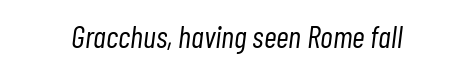
{"italic": "yes", "lean": "right", "slant_degrees": 7, "bold": "no", "weight": "light", "width": "condensed", "stroke_contrast": "low", "x_height": "medium", "monospaced": "no", "underline": "no", "letter_spacing": "normal", "letter_spacing_em": 0.0, "glyph_px": 31}
